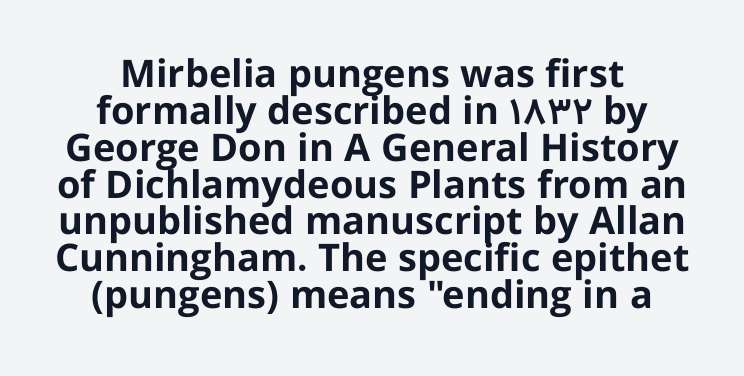
Q: Is the text bold? A: Yes.
Q: Is the text italic (slanted)? A: No, it is upright.
Q: Is the typeface a serif or a sans-serif typeface? A: Sans-serif.
Q: Is the text underlined? A: No.
Q: How is the paragraph aligned? A: Centered.
Q: Is the spacing between letters normal or unusually wide? A: Normal.
Q: Is the spacing between lines tight, normal or loose? A: Tight.
Q: Width (condensed, normal, or wide)? A: Normal.
Q: Stroke contrast? A: Low.
Q: x-height? A: Medium.
Q: Monospaced? A: No.
